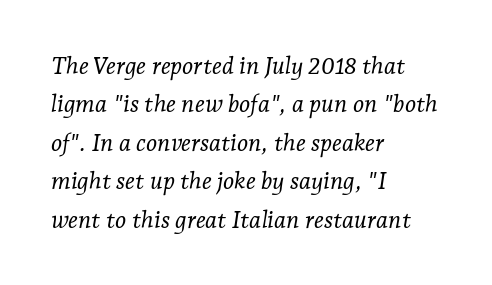
Q: Is the text bold? A: No.
Q: Is the text italic (slanted)? A: Yes, it leans right by about 7 degrees.
Q: Is the text underlined? A: No.
Q: How is the paragraph aligned? A: Left-aligned.
Q: Is the spacing between letters normal or unusually wide? A: Normal.
Q: Is the spacing between lines tight, normal or loose? A: Normal.
